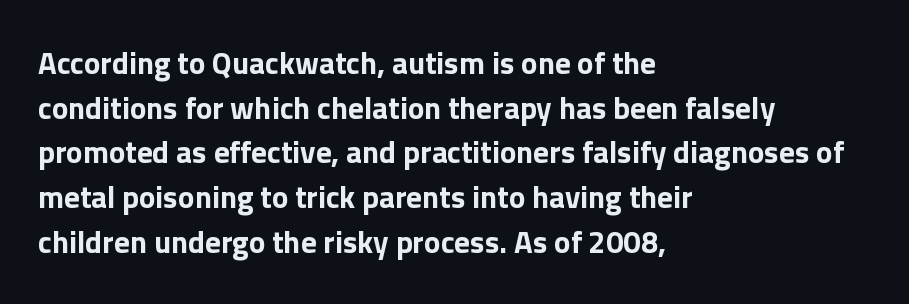
{"serif": "no", "italic": "no", "bold": "yes", "weight": "bold", "width": "normal", "x_height": "medium", "monospaced": "no", "underline": "no", "align": "left", "line_spacing": "normal", "line_spacing_ratio": 1.44, "letter_spacing": "normal", "letter_spacing_em": 0.0, "glyph_px": 31}
